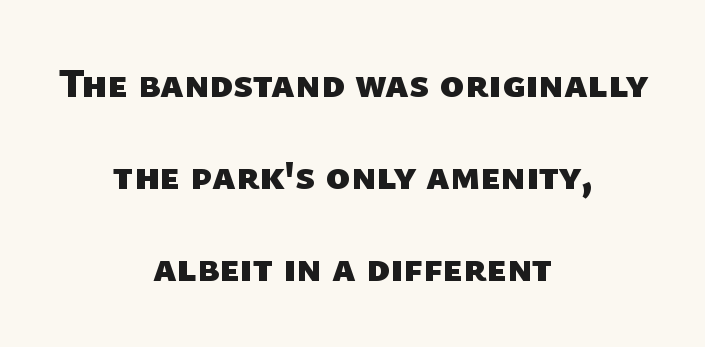
Q: Is the text bold? A: Yes.
Q: Is the typeface a serif or a sans-serif typeface? A: Sans-serif.
Q: Is the text underlined? A: No.
Q: How is the paragraph aligned? A: Centered.
Q: Is the spacing between letters normal or unusually wide? A: Normal.
Q: Is the spacing between lines tight, normal or loose? A: Loose.
Q: Width (condensed, normal, or wide)? A: Normal.
Q: Stroke contrast? A: Low.
Q: x-height? A: Medium.
Q: Monospaced? A: No.
